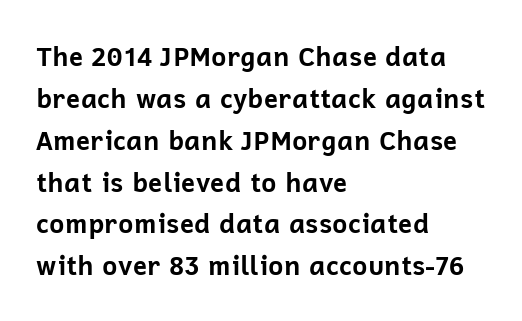
This sample uses an upright cut, with every glyph sitting square on the baseline. Casual observation: everything's shoved over to the left. Heavy, bold letterforms. Honestly, the row spacing looks completely unremarkable.
